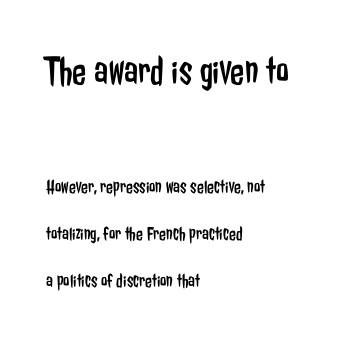
Q: Is the text bold? A: No.
Q: Is the text italic (slanted)? A: No, it is upright.
Q: Is the typeface a serif or a sans-serif typeface? A: Sans-serif.
Q: Is the text underlined? A: No.
Q: How is the paragraph aligned? A: Left-aligned.
Q: Is the spacing between letters normal or unusually wide? A: Normal.
Q: Is the spacing between lines tight, normal or loose? A: Loose.
Q: Which block of text is set in a larger size, the first (top) or the second (bottom)? A: The first (top) one.
Q: Width (condensed, normal, or wide)? A: Condensed.
Q: Stroke contrast? A: Low.
Q: x-height? A: Medium.
Q: Monospaced? A: No.
